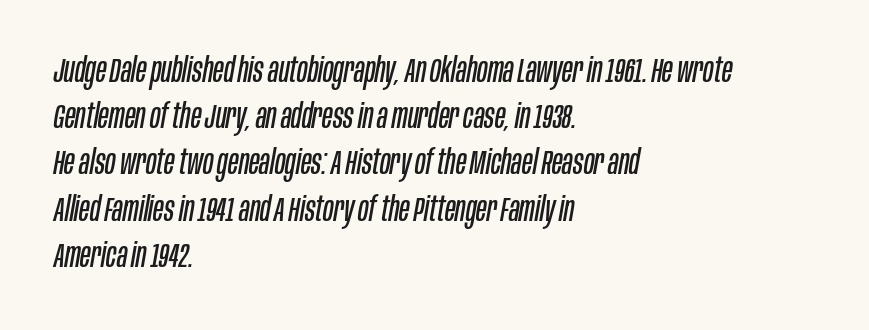
Q: Is the text bold? A: No.
Q: Is the text italic (slanted)? A: Yes, it leans right by about 10 degrees.
Q: Is the text underlined? A: No.
Q: How is the paragraph aligned? A: Left-aligned.
Q: Is the spacing between letters normal or unusually wide? A: Normal.
Q: Is the spacing between lines tight, normal or loose? A: Normal.
Q: Width (condensed, normal, or wide)? A: Condensed.
Q: Stroke contrast? A: Low.
Q: x-height? A: Large.
Q: Monospaced? A: No.
